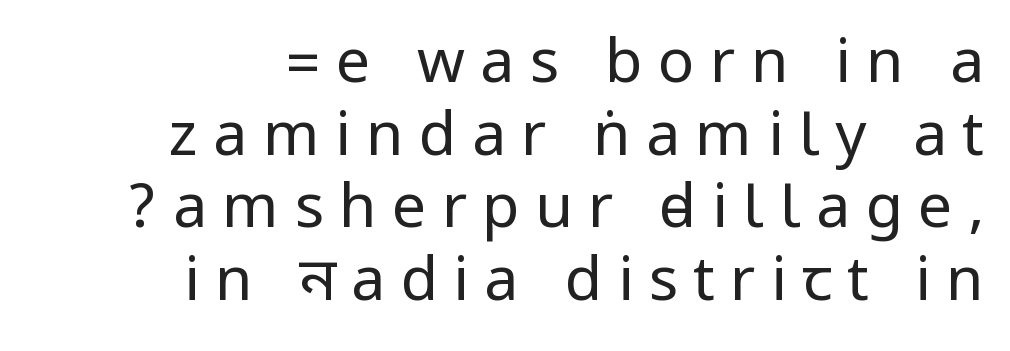
The text block is weighted toward the right margin, trailing off unevenly leftward. No heavy texture on the line: the type isn't bold. Ordinary non-slanted type is in use. Students, note that the glyphs here are deliberately spaced far apart. Clear beneath every line of the passage.
